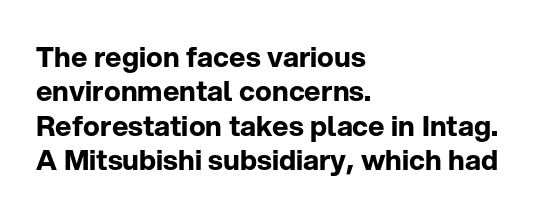
Q: Is the text bold? A: Yes.
Q: Is the text italic (slanted)? A: No, it is upright.
Q: Is the typeface a serif or a sans-serif typeface? A: Sans-serif.
Q: Is the text underlined? A: No.
Q: How is the paragraph aligned? A: Left-aligned.
Q: Is the spacing between letters normal or unusually wide? A: Normal.
Q: Width (condensed, normal, or wide)? A: Normal.
Q: Stroke contrast? A: Low.
Q: x-height? A: Medium.
Q: Monospaced? A: No.
